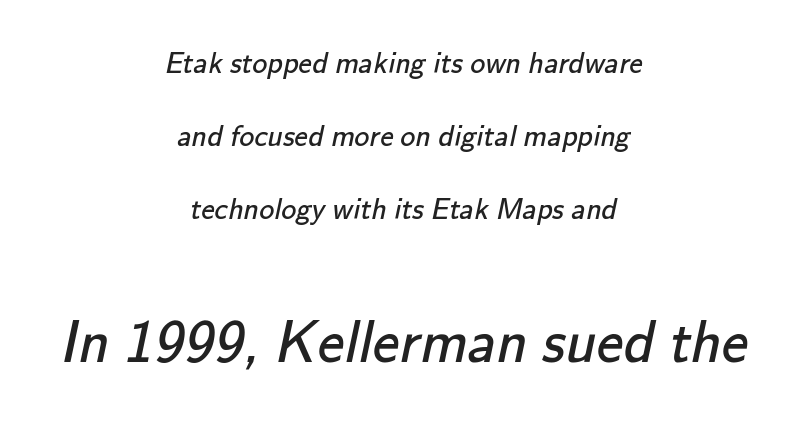
{"serif": "no", "bold": "no", "weight": "regular", "width": "normal", "stroke_contrast": "low", "x_height": "small", "monospaced": "no", "underline": "no", "align": "center", "line_spacing": "loose", "line_spacing_ratio": 2.43, "letter_spacing": "normal", "letter_spacing_em": 0.0, "larger_block": "second", "size_ratio": 2.0, "glyph_px": 60}
